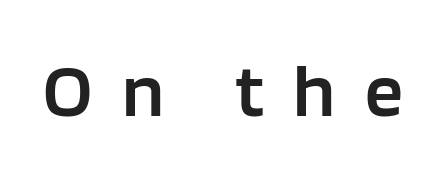
Q: Is the text bold? A: Semi-bold.
Q: Is the text italic (slanted)? A: No, it is upright.
Q: Is the typeface a serif or a sans-serif typeface? A: Sans-serif.
Q: Is the text underlined? A: No.
Q: Is the spacing between letters normal or unusually wide? A: Unusually wide.
Q: Width (condensed, normal, or wide)? A: Normal.
Q: Stroke contrast? A: Low.
Q: x-height? A: Large.
Q: Monospaced? A: No.
